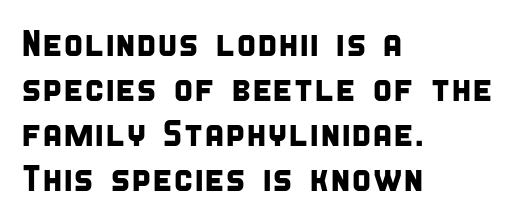
Q: Is the typeface a serif or a sans-serif typeface? A: Sans-serif.
Q: Is the text underlined? A: No.
Q: How is the paragraph aligned? A: Left-aligned.
Q: Is the spacing between letters normal or unusually wide? A: Normal.
Q: Width (condensed, normal, or wide)? A: Condensed.
Q: Stroke contrast? A: Low.
Q: x-height? A: Large.
Q: Monospaced? A: No.
